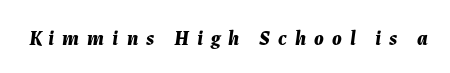
The image shows 20 px bold type, italic (leaning right); set unusually wide letter spacing (+0.4 em), not underlined.
